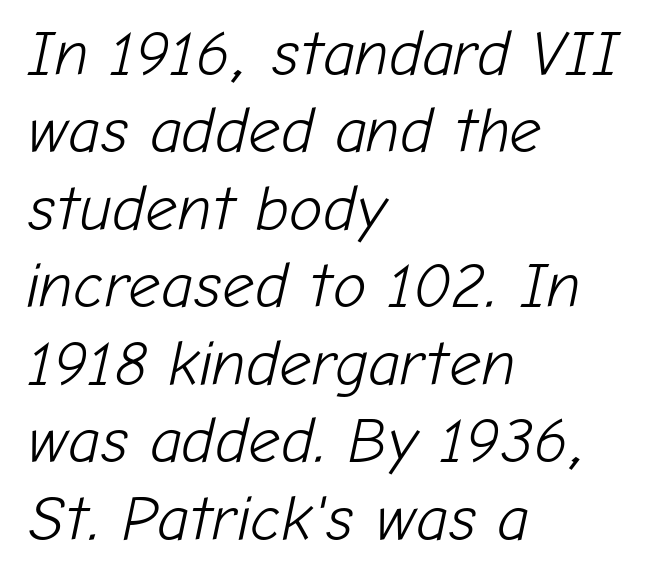
{"italic": "yes", "lean": "right", "slant_degrees": 12, "bold": "no", "weight": "light", "width": "normal", "stroke_contrast": "low", "x_height": "medium", "monospaced": "no", "underline": "no", "align": "left", "line_spacing_ratio": 1.23, "letter_spacing": "normal", "letter_spacing_em": 0.0, "glyph_px": 63}
